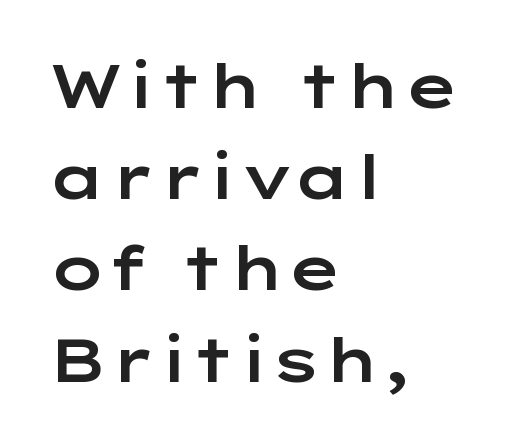
{"serif": "no", "italic": "no", "width": "wide", "stroke_contrast": "low", "x_height": "medium", "monospaced": "no", "underline": "no", "align": "left", "line_spacing": "normal", "line_spacing_ratio": 1.52, "letter_spacing": "normal", "letter_spacing_em": 0.0, "glyph_px": 60}
